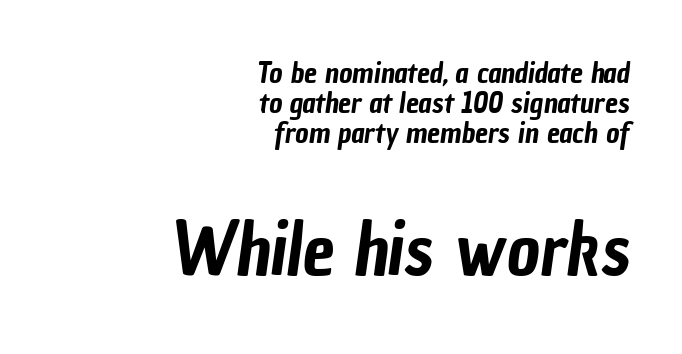
The image shows 72 px condensed sans-serif type; set right-aligned, tight line spacing (1.03x), normal letter spacing, not underlined; the second (bottom) block is 2.48x larger; low stroke contrast and a medium x-height.
